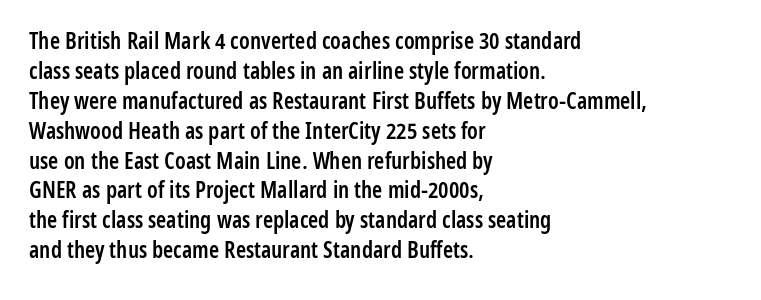
{"italic": "no", "bold": "semi", "underline": "no", "align": "left", "line_spacing": "normal", "line_spacing_ratio": 1.3, "letter_spacing": "normal", "letter_spacing_em": 0.0, "glyph_px": 23}
